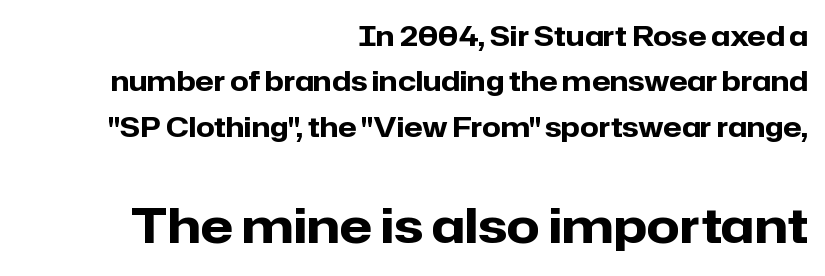
{"serif": "no", "italic": "no", "bold": "yes", "weight": "heavy", "width": "normal", "stroke_contrast": "low", "x_height": "medium", "monospaced": "no", "underline": "no", "align": "right", "line_spacing": "normal", "line_spacing_ratio": 1.68, "letter_spacing": "normal", "letter_spacing_em": 0.0, "larger_block": "second", "size_ratio": 1.78, "glyph_px": 48}
